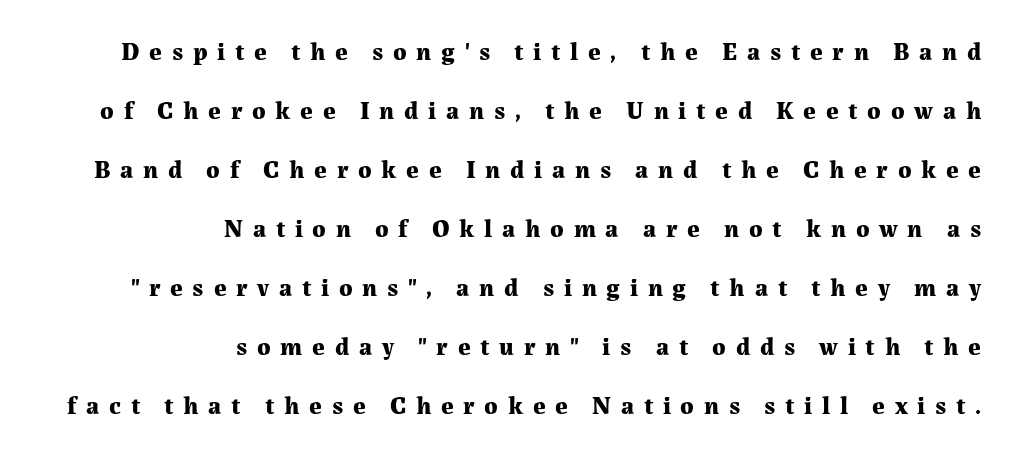
The image shows 25 px bold type, upright; set right-aligned, loose line spacing (2.36x), unusually wide letter spacing (+0.39 em), not underlined.
